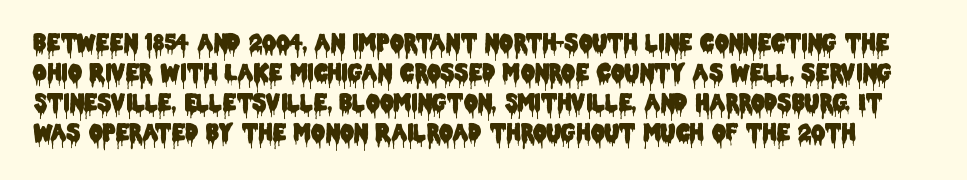
Words float on clear page, feet unadorned. Regular leading. When letters stand straight like this, we call the style roman or upright. Nothing unusual about the tracking: characters are spaced as the font intends.
